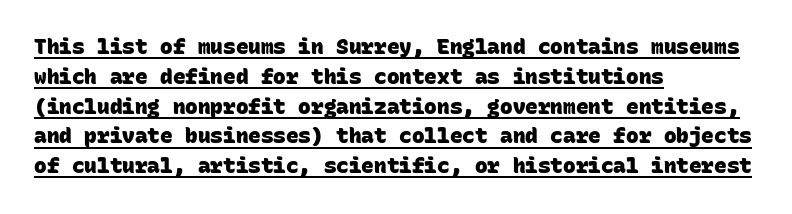
{"bold": "yes", "underline": "yes", "align": "left", "line_spacing": "normal", "line_spacing_ratio": 1.42, "letter_spacing": "normal", "letter_spacing_em": 0.0, "glyph_px": 21}
